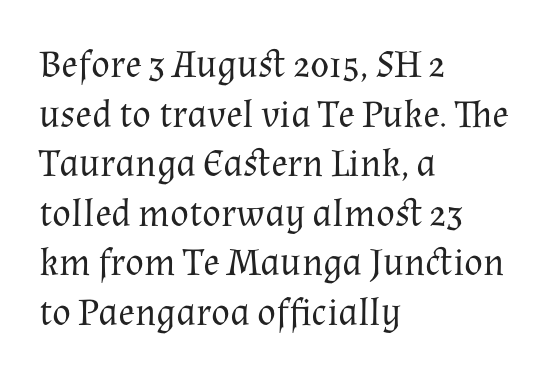
On a weight scale, this lands at 450 or below. Does extra space separate the letters? No, they use regular spacing. This block has exactly the height ordinary leading produces. The typesetter chose a ragged-right arrangement here.
